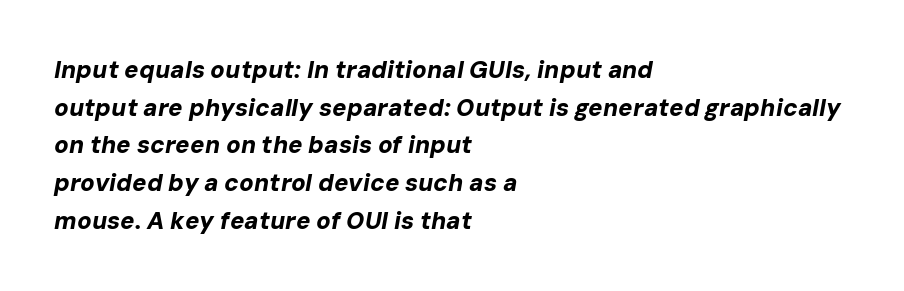
{"italic": "yes", "lean": "right", "slant_degrees": 10, "bold": "yes", "underline": "no", "align": "left", "line_spacing": "normal", "line_spacing_ratio": 1.57, "letter_spacing": "normal", "letter_spacing_em": 0.0, "glyph_px": 24}
